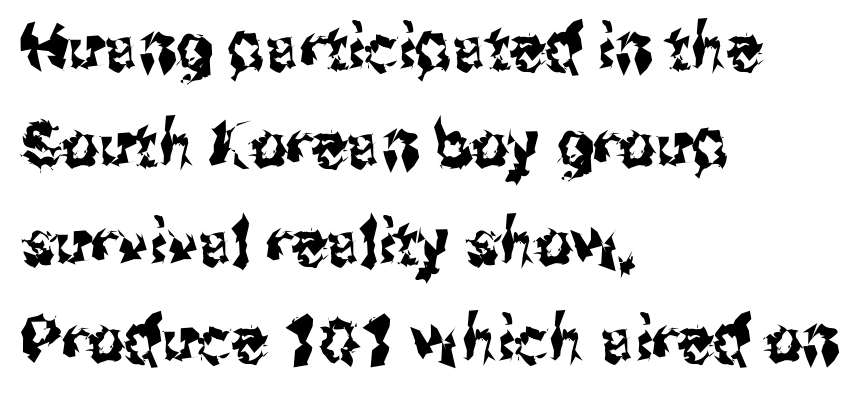
{"serif": "no", "italic": "no", "width": "condensed", "stroke_contrast": "medium", "x_height": "medium", "monospaced": "no", "underline": "no", "align": "left", "line_spacing": "normal", "line_spacing_ratio": 1.52, "letter_spacing": "normal", "letter_spacing_em": 0.0, "glyph_px": 64}
